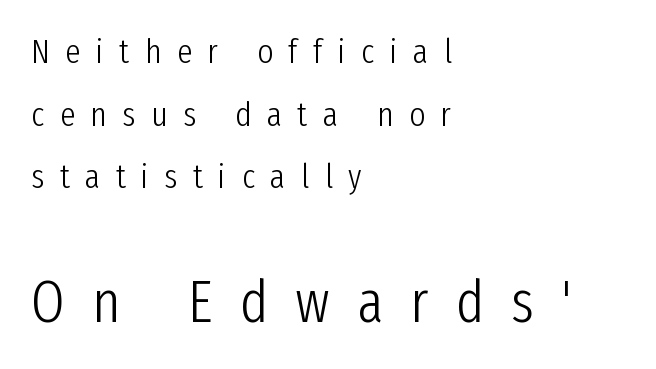
Q: Is the text bold? A: No.
Q: Is the text italic (slanted)? A: No, it is upright.
Q: Is the typeface a serif or a sans-serif typeface? A: Sans-serif.
Q: Is the text underlined? A: No.
Q: How is the paragraph aligned? A: Left-aligned.
Q: Is the spacing between letters normal or unusually wide? A: Unusually wide.
Q: Which block of text is set in a larger size, the first (top) or the second (bottom)? A: The second (bottom) one.
Q: Width (condensed, normal, or wide)? A: Condensed.
Q: Stroke contrast? A: Low.
Q: x-height? A: Medium.
Q: Monospaced? A: No.
